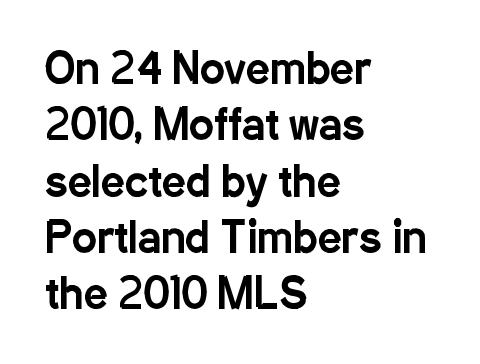
Q: Is the text italic (slanted)? A: No, it is upright.
Q: Is the typeface a serif or a sans-serif typeface? A: Sans-serif.
Q: Is the text underlined? A: No.
Q: How is the paragraph aligned? A: Left-aligned.
Q: Is the spacing between letters normal or unusually wide? A: Normal.
Q: Is the spacing between lines tight, normal or loose? A: Normal.
Q: Width (condensed, normal, or wide)? A: Condensed.
Q: Stroke contrast? A: Low.
Q: x-height? A: Medium.
Q: Monospaced? A: No.
